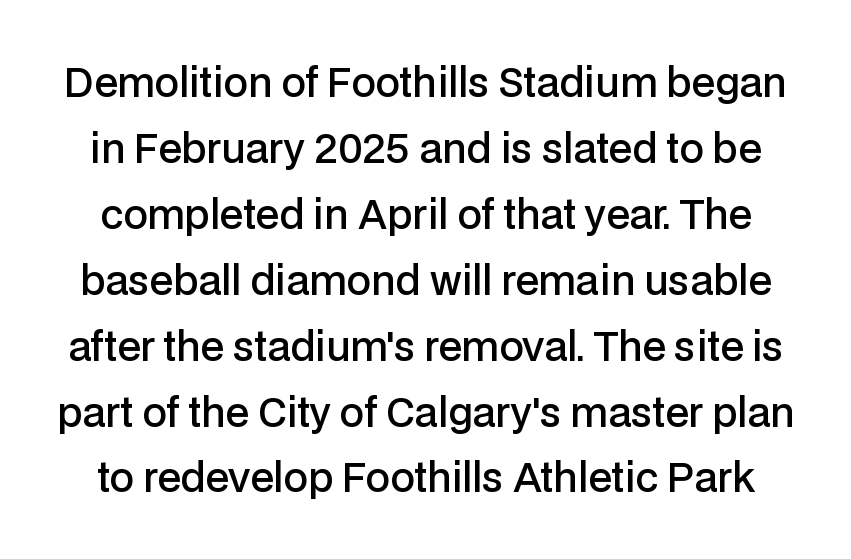
The typesetting leans somewhat heavy: a semibold. This sample uses a sans-serif face. The tracking reads as untouched default to a designer's eye. The face used here is proportionally spaced, like ordinary book or web type.
